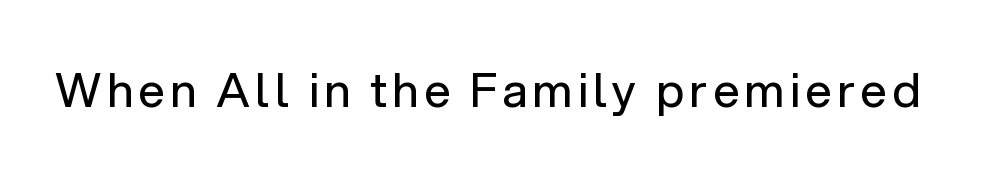
Rule under the text: the space is simply empty. Tall strokes in this sample are plumb rather than angled. Examine the stroke ends and you'll find no serifs. The cut favours lightness, reaching ordinary text weight at its darkest. Each letter keeps its own natural width here, so spacing adapts to shape.
